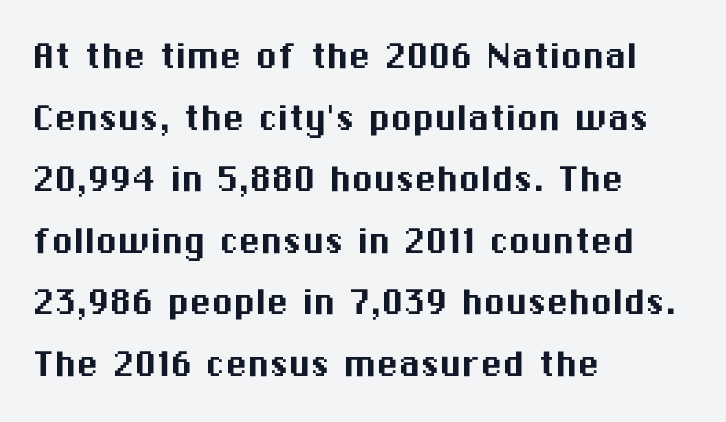
The image shows 44 px sans-serif type, upright; set left-aligned, normal line spacing (1.4x), normal letter spacing, not underlined; medium stroke contrast and a medium x-height.
